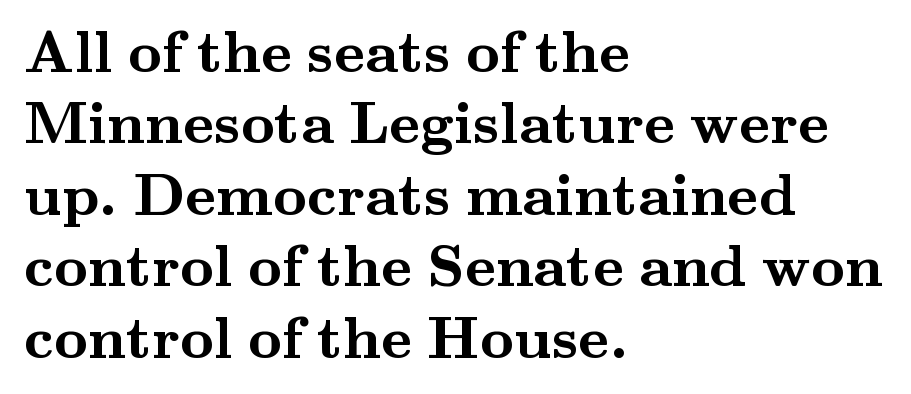
{"serif": "yes", "italic": "no", "bold": "yes", "weight": "semibold", "width": "wide", "stroke_contrast": "medium", "x_height": "small", "monospaced": "no", "underline": "no", "align": "left", "line_spacing_ratio": 1.21, "letter_spacing": "normal", "letter_spacing_em": 0.0, "glyph_px": 59}
